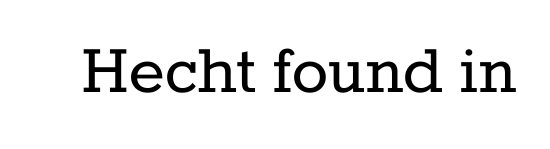
A quiet, ordinary-to-light weight characterises the typeface. Observe the serifs anchoring each vertical stroke in this sample. A clean baseline with only descenders dipping below it. The letters sit at their default tracking, neither squeezed nor spread.
